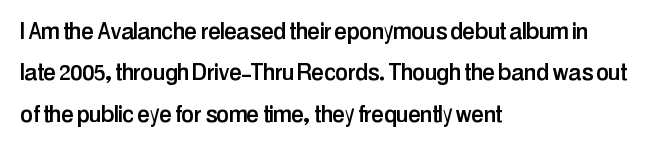
Q: Is the text italic (slanted)? A: No, it is upright.
Q: Is the typeface a serif or a sans-serif typeface? A: Sans-serif.
Q: Is the text underlined? A: No.
Q: How is the paragraph aligned? A: Left-aligned.
Q: Is the spacing between letters normal or unusually wide? A: Normal.
Q: Is the spacing between lines tight, normal or loose? A: Normal.
Q: Width (condensed, normal, or wide)? A: Condensed.
Q: Stroke contrast? A: Low.
Q: x-height? A: Medium.
Q: Monospaced? A: No.
